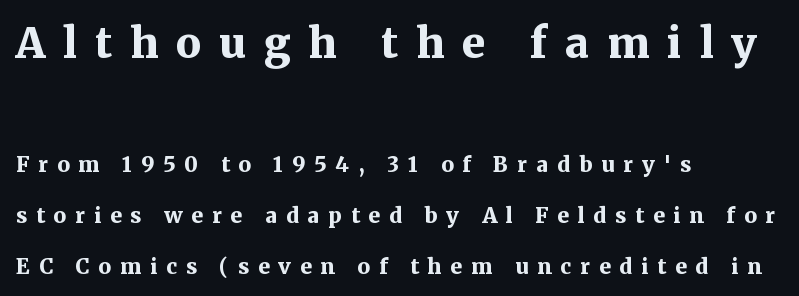
Q: Is the text bold? A: Yes.
Q: Is the text italic (slanted)? A: No, it is upright.
Q: Is the typeface a serif or a sans-serif typeface? A: Serif.
Q: Is the text underlined? A: No.
Q: How is the paragraph aligned? A: Left-aligned.
Q: Is the spacing between letters normal or unusually wide? A: Unusually wide.
Q: Is the spacing between lines tight, normal or loose? A: Loose.
Q: Which block of text is set in a larger size, the first (top) or the second (bottom)? A: The first (top) one.
Q: Width (condensed, normal, or wide)? A: Normal.
Q: Stroke contrast? A: Medium.
Q: x-height? A: Medium.
Q: Monospaced? A: No.
